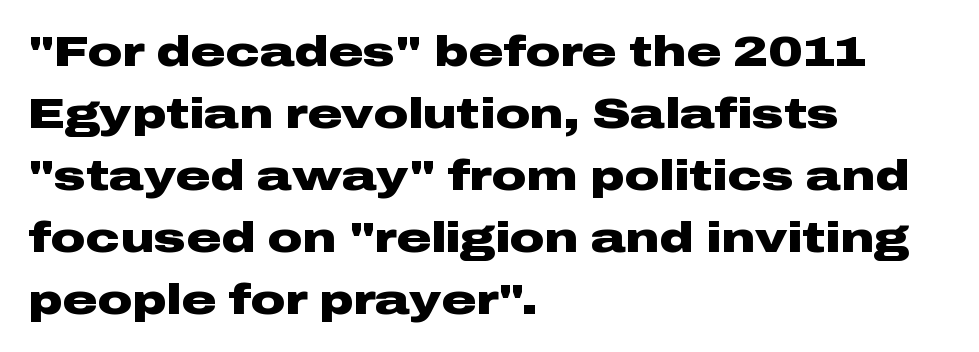
The image shows 43 px heavy, wide sans-serif type, upright; set left-aligned, normal line spacing (1.44x), normal letter spacing, not underlined; low stroke contrast and a medium x-height.
